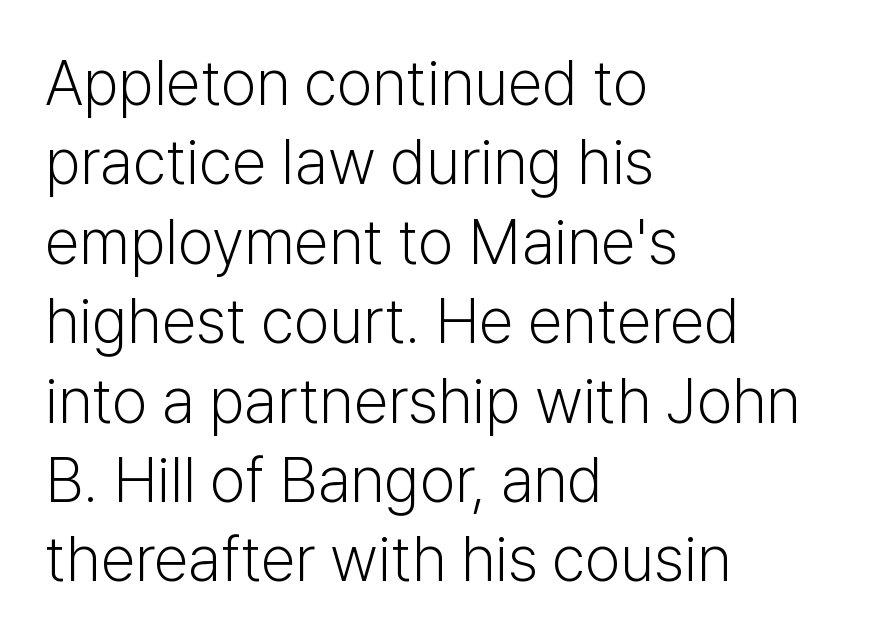
Layout note: lines flush left. You can tell from the bare stems that sans-serif type was used. The lettering holds an erect, upright posture throughout. The rendering uses natural spacing where letterforms have individual widths. Stroke mass is kept to a normal reading level or below. The rows are spaced the way most documents space them.
